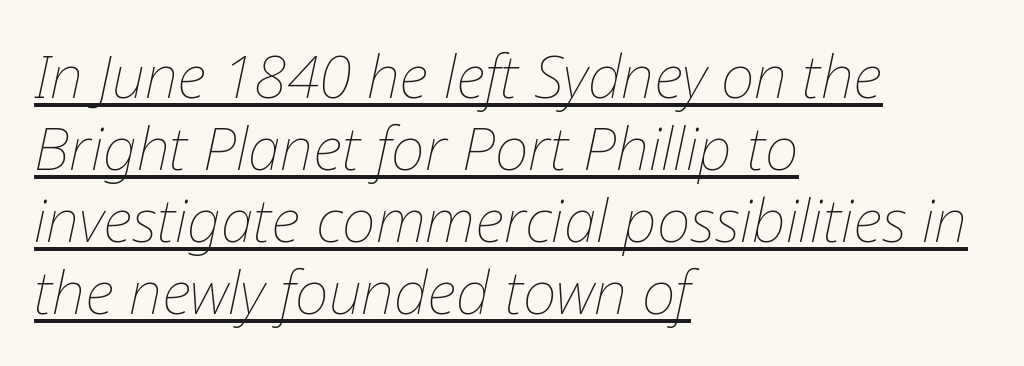
The image shows 59 px thin type, italic (leaning right); set left-aligned, line spacing 1.22x, normal letter spacing, underlined; low stroke contrast and a medium x-height.
